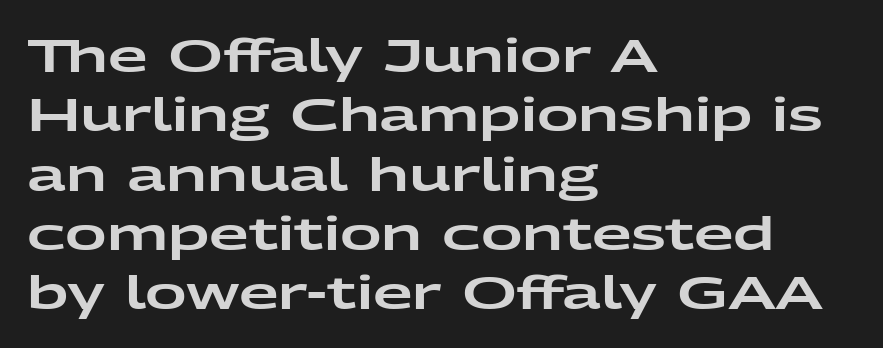
The image shows 46 px wide sans-serif type, upright; set left-aligned, normal line spacing (1.29x), normal letter spacing, not underlined; low stroke contrast and a medium x-height.
